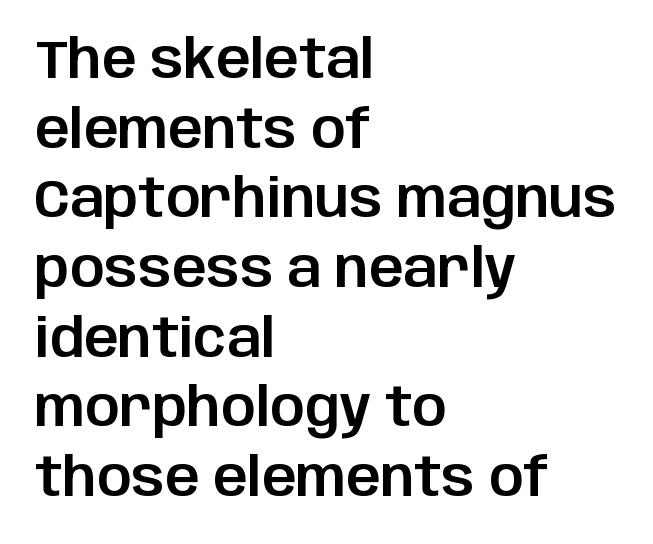
Q: Is the text italic (slanted)? A: No, it is upright.
Q: Is the typeface a serif or a sans-serif typeface? A: Sans-serif.
Q: Is the text underlined? A: No.
Q: How is the paragraph aligned? A: Left-aligned.
Q: Is the spacing between letters normal or unusually wide? A: Normal.
Q: Is the spacing between lines tight, normal or loose? A: Normal.
Q: Width (condensed, normal, or wide)? A: Normal.
Q: Stroke contrast? A: Low.
Q: x-height? A: Large.
Q: Monospaced? A: No.
